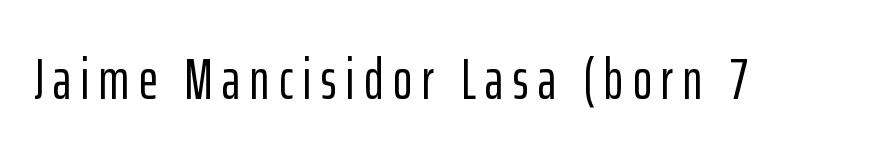
Designer's note — italics off, roman on. Proportional: the letters do not fall into vertical columns. The designer went with a sans here, leaving each stem footless. Only glyphs here, with clear space below each row.
